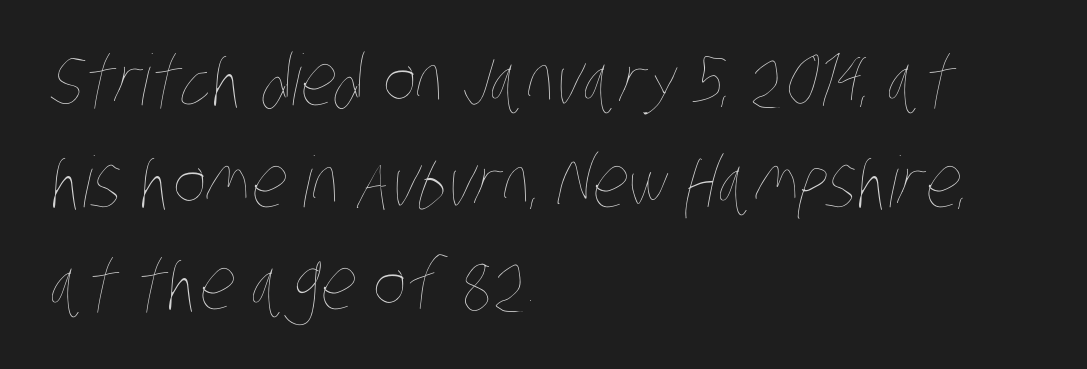
The image shows 70 px thin, condensed type; set left-aligned, normal line spacing (1.46x), normal letter spacing, not underlined; low stroke contrast and a large x-height.
